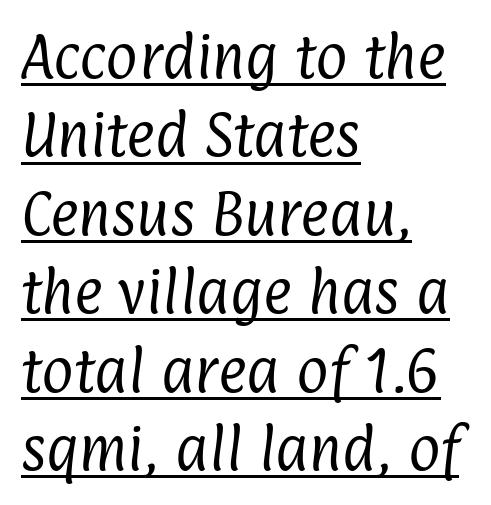
Q: Is the text bold? A: No.
Q: Is the typeface a serif or a sans-serif typeface? A: Sans-serif.
Q: Is the text underlined? A: Yes.
Q: How is the paragraph aligned? A: Left-aligned.
Q: Is the spacing between letters normal or unusually wide? A: Normal.
Q: Is the spacing between lines tight, normal or loose? A: Normal.
Q: Width (condensed, normal, or wide)? A: Condensed.
Q: Stroke contrast? A: Low.
Q: x-height? A: Medium.
Q: Monospaced? A: No.
